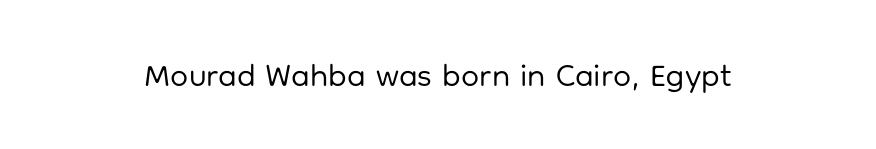
Q: Is the text bold? A: No.
Q: Is the text italic (slanted)? A: No, it is upright.
Q: Is the typeface a serif or a sans-serif typeface? A: Sans-serif.
Q: Is the text underlined? A: No.
Q: Is the spacing between letters normal or unusually wide? A: Normal.
Q: Width (condensed, normal, or wide)? A: Normal.
Q: Stroke contrast? A: Low.
Q: x-height? A: Medium.
Q: Monospaced? A: No.
